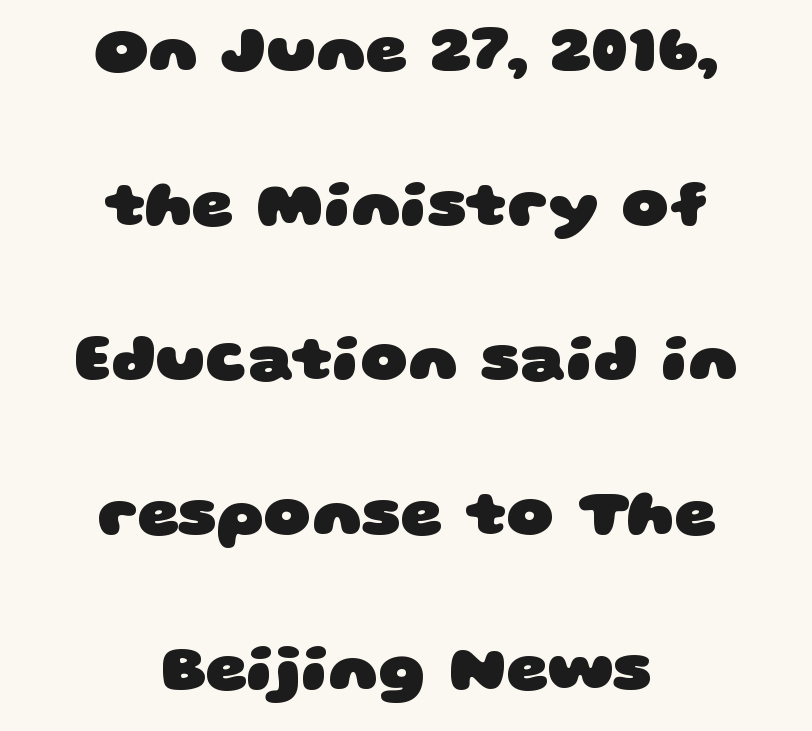
Clear beneath every line of the passage. Its strokes are broad and dark, the hallmark of bold type. Standard letterfit; no display-style spreading of the glyphs. Line starts and ends both wander, symmetrically. The face used here is proportionally spaced, like ordinary book or web type.
